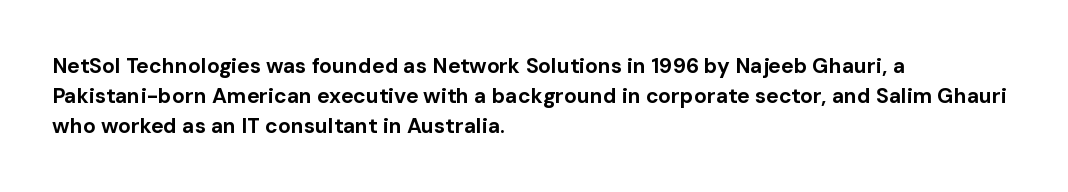
Q: Is the text bold? A: Yes.
Q: Is the text italic (slanted)? A: No, it is upright.
Q: Is the text underlined? A: No.
Q: How is the paragraph aligned? A: Left-aligned.
Q: Is the spacing between letters normal or unusually wide? A: Normal.
Q: Is the spacing between lines tight, normal or loose? A: Normal.
